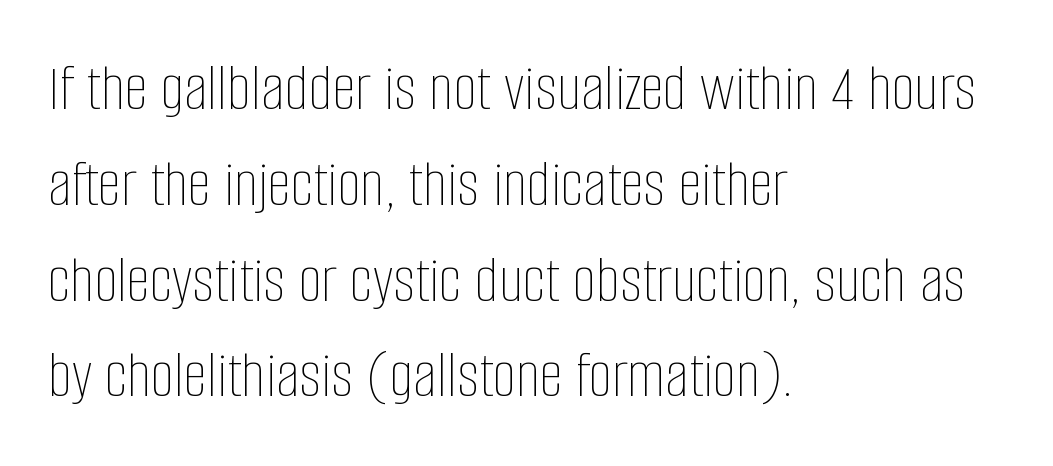
The space directly below the letters is spotless. The tracking reads as untouched default to a designer's eye. Teacher's note: observe the even left margin — that is flush-left alignment. A normal amount of white space separates one row of letters from the next. The strokes carry an ordinary text weight at most.
